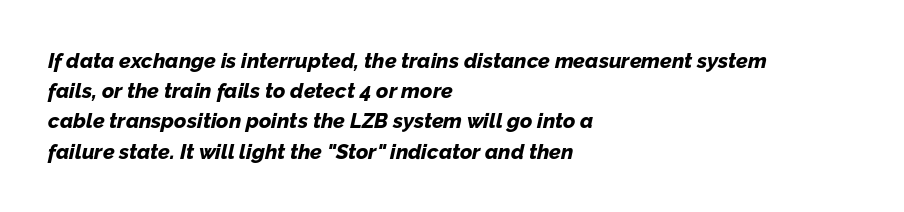
There's an unmistakable incline to the writing here. Summary of weight: heavy, a full bold. Evenly set lines give the paragraph a standard silhouette. All the whitespace from short lines collects on the right.
